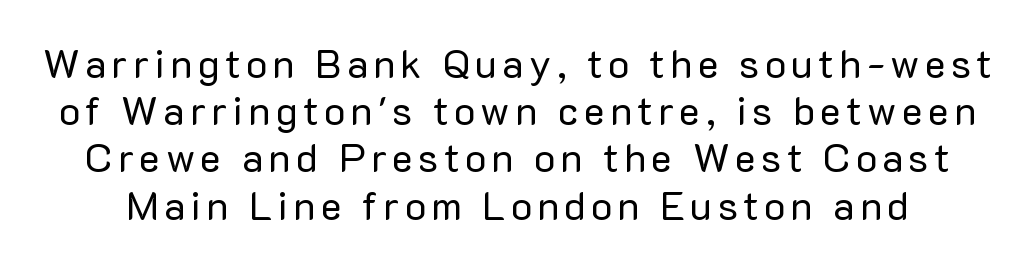
{"serif": "no", "italic": "no", "bold": "no", "weight": "regular", "width": "normal", "stroke_contrast": "low", "x_height": "medium", "monospaced": "no", "underline": "no", "line_spacing_ratio": 1.18, "glyph_px": 40}
